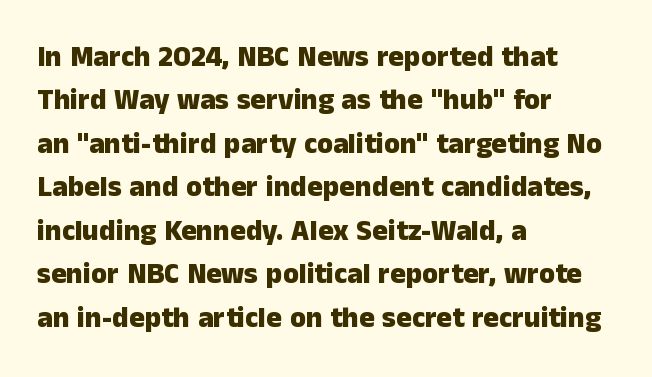
Is this a fixed-width face? No — the glyphs have proportional, varying widths. If you drew a ruler down the left edge, every line would touch it. Honestly, the row spacing looks completely unremarkable. A roman cut, with each character standing at attention. Lines of text with bare space underneath. Default kerning and tracking; the words read as compact shapes.
